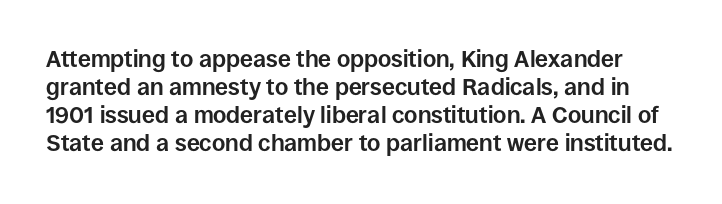
{"italic": "no", "bold": "yes", "underline": "no", "line_spacing_ratio": 1.22, "letter_spacing": "normal", "letter_spacing_em": 0.0, "glyph_px": 23}
